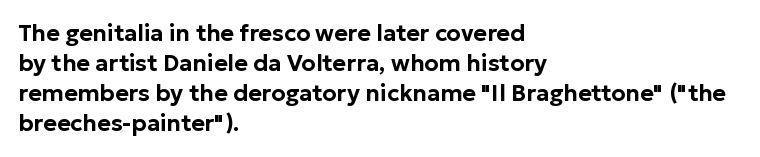
The ragged edge is on the right, which tells us the setting is flush left. What's the leading like? Ordinary, nothing unusual. Posture: straight, roman, zero tilt. The face used here is rendered with its standard letterfit. Letters rest on an invisible, unmarked baseline.
